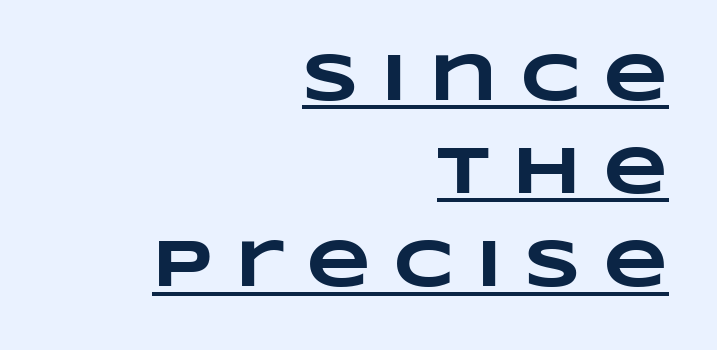
Every letter is thick-stroked: bold, no question. A baseline rule has been typeset under these characters. Someone cranked the tracking dial way up on this one. The face used here is proportionally spaced, like ordinary book or web type. Rows of type keep a routine distance in the vertical direction.
